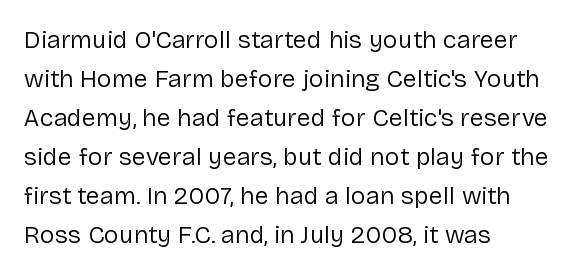
Q: Is the text bold? A: No.
Q: Is the text italic (slanted)? A: No, it is upright.
Q: Is the text underlined? A: No.
Q: How is the paragraph aligned? A: Left-aligned.
Q: Is the spacing between letters normal or unusually wide? A: Normal.
Q: Is the spacing between lines tight, normal or loose? A: Normal.
